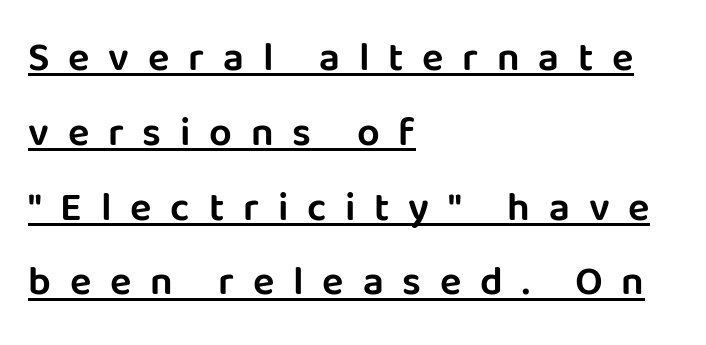
The letters advance in unequal steps, a hallmark of proportional type. The face used here is a sans, in the tradition of grotesques and geometrics. Line beginnings align vertically; line endings do not. Quick note: not italic, upright.
